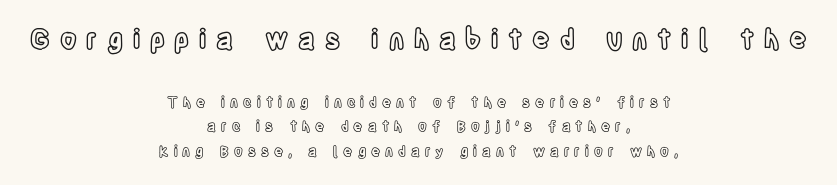
Q: Is the text italic (slanted)? A: No, it is upright.
Q: Is the text underlined? A: No.
Q: How is the paragraph aligned? A: Centered.
Q: Is the spacing between letters normal or unusually wide? A: Unusually wide.
Q: Which block of text is set in a larger size, the first (top) or the second (bottom)? A: The first (top) one.
